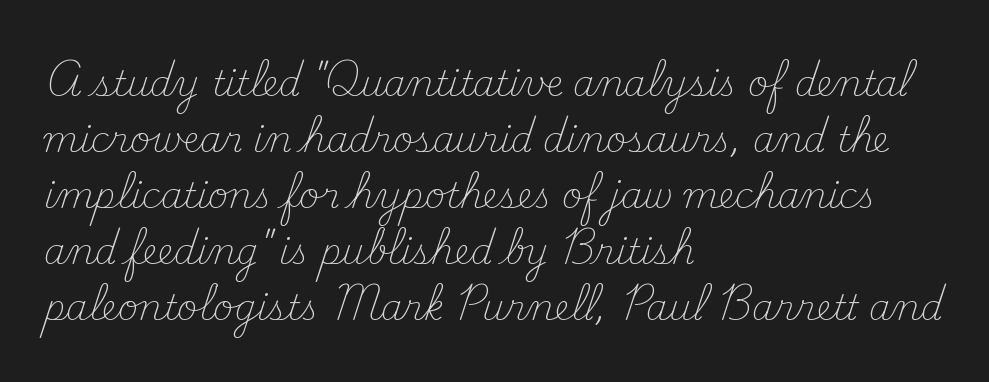
{"serif": "yes", "bold": "no", "weight": "light", "width": "normal", "stroke_contrast": "medium", "x_height": "small", "monospaced": "no", "underline": "no", "align": "left", "line_spacing": "normal", "line_spacing_ratio": 1.6, "letter_spacing": "normal", "letter_spacing_em": 0.0, "glyph_px": 35}
